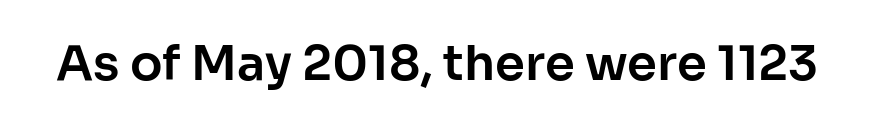
{"serif": "no", "italic": "no", "width": "normal", "stroke_contrast": "low", "x_height": "medium", "monospaced": "no", "underline": "no", "letter_spacing": "normal", "letter_spacing_em": 0.0, "glyph_px": 48}
